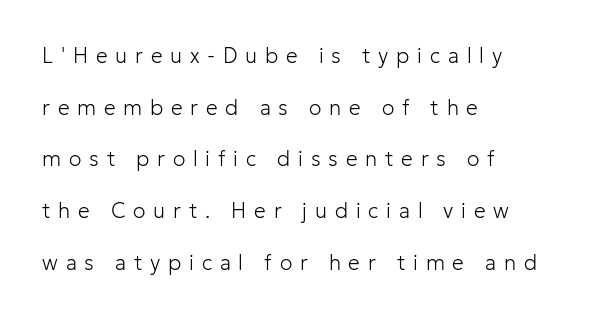
{"italic": "no", "bold": "no", "underline": "no", "align": "left", "line_spacing": "loose", "line_spacing_ratio": 2.46, "letter_spacing": "wide", "letter_spacing_em": 0.37, "glyph_px": 21}
